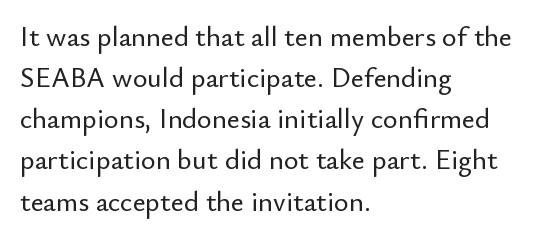
The font's upright variant was chosen for this text. Note: no serifs on the glyphs. Observe the ordinary spacing: letters are neighbours, not strangers. Underlining? Definitely not there. Character widths vary here, with narrow letters taking less room than wide ones.
